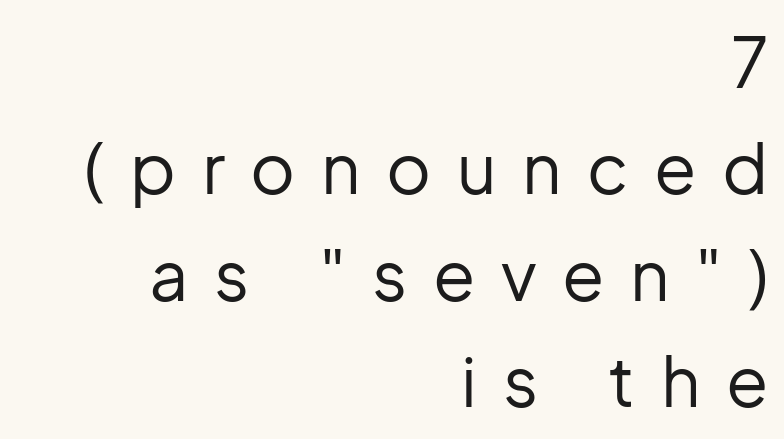
The image shows 69 px regular-weight sans-serif type, upright; set right-aligned, normal line spacing (1.54x), unusually wide letter spacing (+0.37 em), not underlined; low stroke contrast and a medium x-height.
